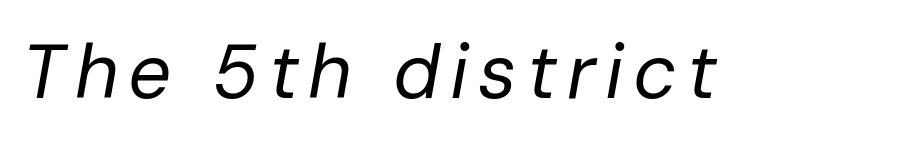
Q: Is the text bold? A: No.
Q: Is the text italic (slanted)? A: Yes, it leans right by about 10 degrees.
Q: Is the text underlined? A: No.
Q: Width (condensed, normal, or wide)? A: Normal.
Q: Stroke contrast? A: Low.
Q: x-height? A: Medium.
Q: Monospaced? A: No.
